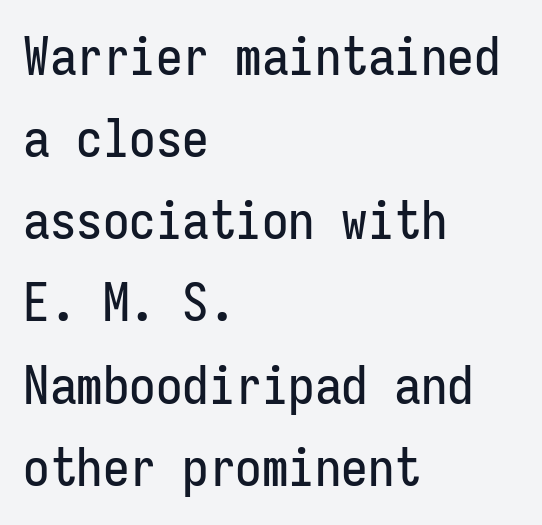
{"serif": "no", "italic": "no", "width": "condensed", "stroke_contrast": "low", "x_height": "medium", "monospaced": "yes", "underline": "no", "align": "left", "line_spacing": "normal", "line_spacing_ratio": 1.55, "letter_spacing": "normal", "letter_spacing_em": 0.0, "glyph_px": 53}
